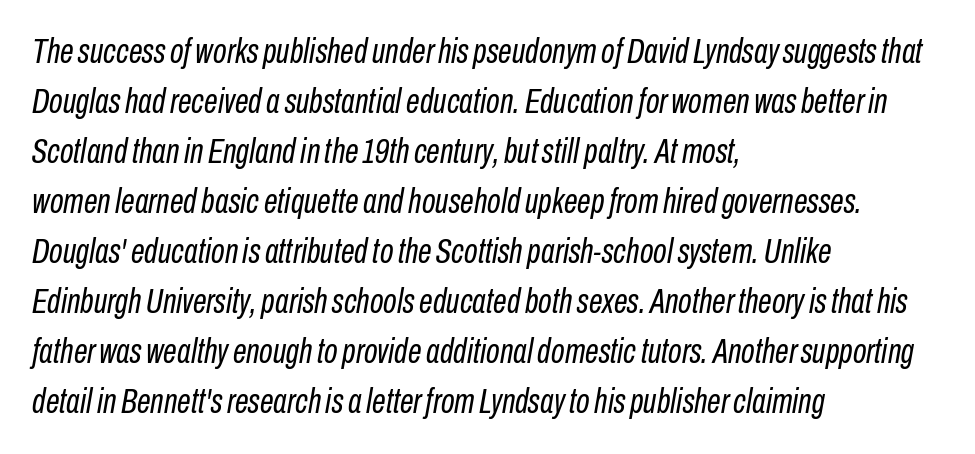
The rendering anchors every line to the left-hand side. Students, note that the glyphs here touch the page at normal intervals. Descender tails drop into unmarked territory. Think of a printed novel: that variable character pitch is what you see here. Students, observe: this is what conventionally led text looks like.
